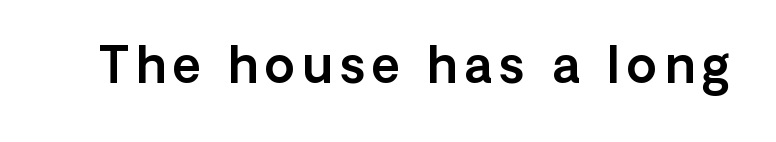
Q: Is the text italic (slanted)? A: No, it is upright.
Q: Is the typeface a serif or a sans-serif typeface? A: Sans-serif.
Q: Is the text underlined? A: No.
Q: Width (condensed, normal, or wide)? A: Normal.
Q: x-height? A: Medium.
Q: Monospaced? A: No.
